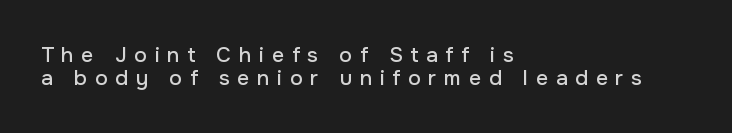
The image shows 21 px text type, upright; set left-aligned, tight line spacing (1.08x), unusually wide letter spacing (+0.37 em), not underlined.
